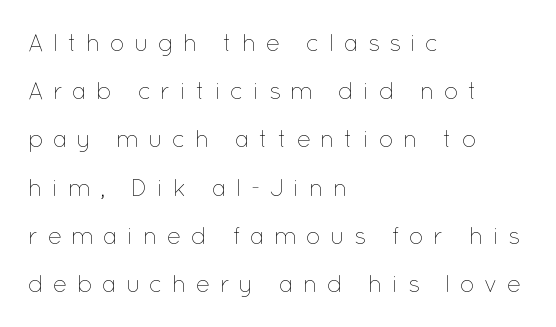
The image shows 24 px text type, upright; set left-aligned, loose line spacing (2.01x), unusually wide letter spacing (+0.38 em), not underlined.
